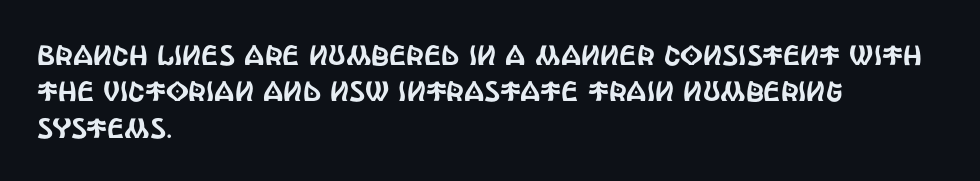
Q: Is the text italic (slanted)? A: No, it is upright.
Q: Is the typeface a serif or a sans-serif typeface? A: Sans-serif.
Q: Is the text underlined? A: No.
Q: How is the paragraph aligned? A: Left-aligned.
Q: Is the spacing between letters normal or unusually wide? A: Normal.
Q: Is the spacing between lines tight, normal or loose? A: Normal.
Q: Width (condensed, normal, or wide)? A: Condensed.
Q: x-height? A: Large.
Q: Monospaced? A: No.
